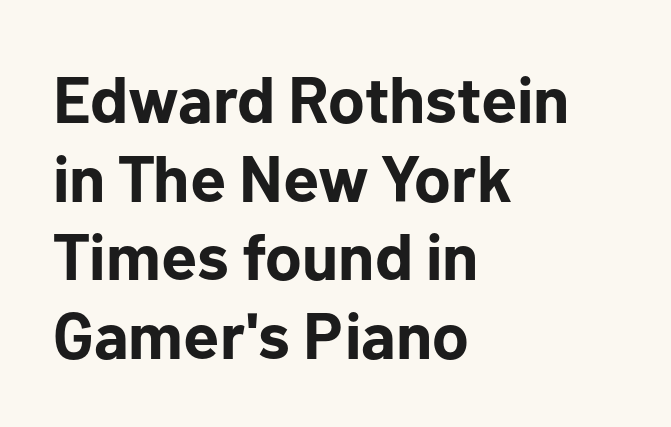
Does extra space separate the letters? No, they use regular spacing. Only glyphs here, with clear space below each row. Character widths vary here, with narrow letters taking less room than wide ones. These lines are composed in type without serifs.
